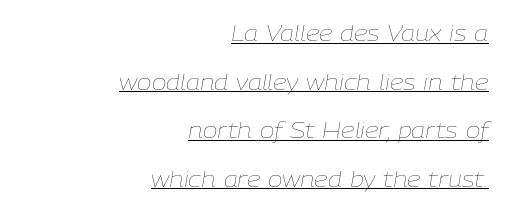
{"italic": "yes", "lean": "right", "slant_degrees": 9, "bold": "no", "underline": "yes", "align": "right", "line_spacing": "loose", "line_spacing_ratio": 2.21, "letter_spacing": "normal", "letter_spacing_em": 0.0, "glyph_px": 22}
